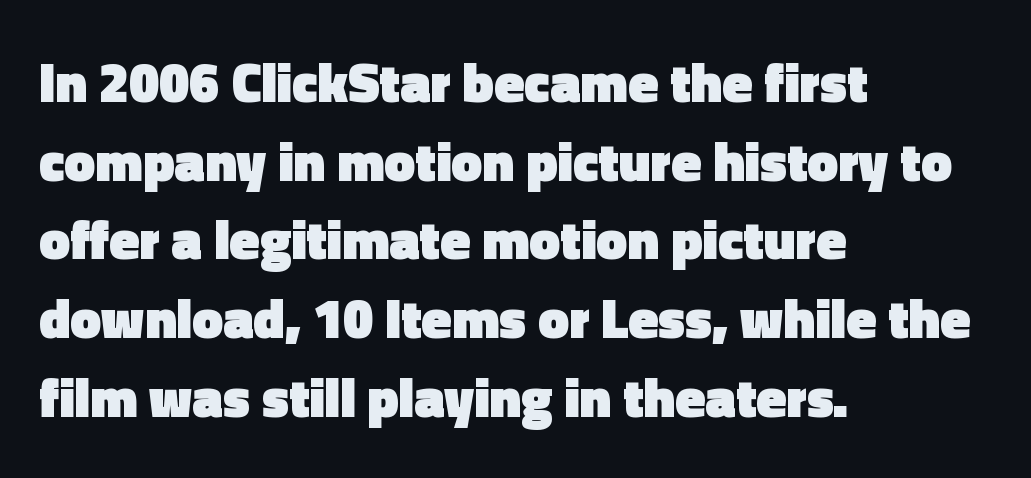
Q: Is the text bold? A: Yes.
Q: Is the text italic (slanted)? A: No, it is upright.
Q: Is the typeface a serif or a sans-serif typeface? A: Sans-serif.
Q: Is the text underlined? A: No.
Q: How is the paragraph aligned? A: Left-aligned.
Q: Is the spacing between letters normal or unusually wide? A: Normal.
Q: Is the spacing between lines tight, normal or loose? A: Normal.
Q: Width (condensed, normal, or wide)? A: Normal.
Q: x-height? A: Medium.
Q: Monospaced? A: No.
